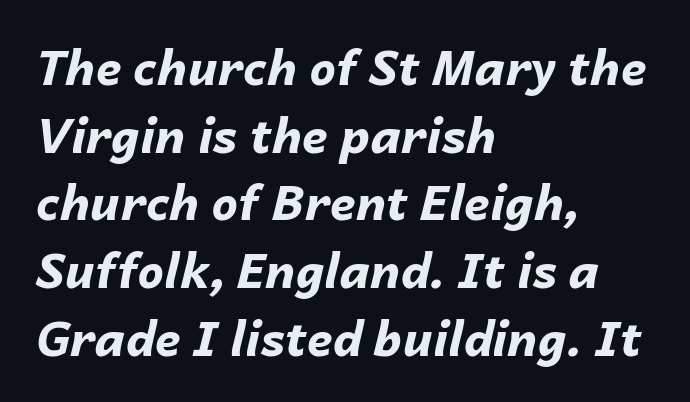
This sample uses plain, unmodified letter spacing. Quick note: interline space is typical. Which margin do the lines hug? The left one — the right edge is uneven. Spacing verdict: proportional, widths tailored to each character. These words are printed bold, with thick strokes throughout. Lines of text with bare space underneath.
